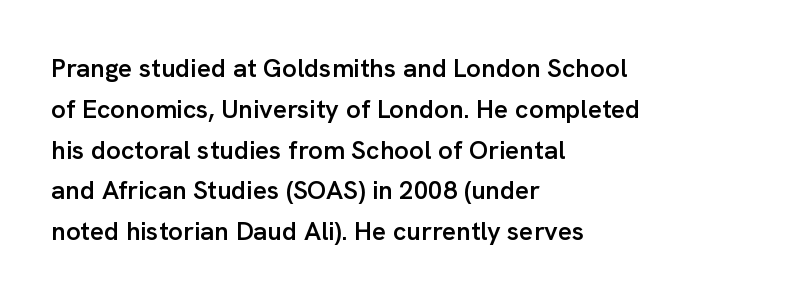
Caption: semibold face, moderately heavy strokes. Students, observe: this is what conventionally led text looks like. Quick note: not italic, upright. A bare baseline throughout the passage.
